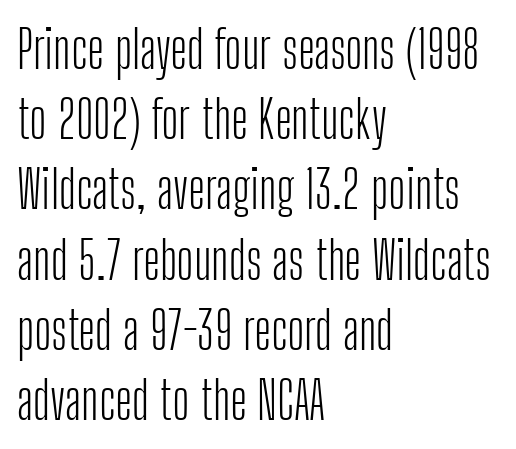
The image shows 52 px light, condensed sans-serif type, upright; set left-aligned, normal line spacing (1.35x), normal letter spacing, not underlined; low stroke contrast and a medium x-height.
